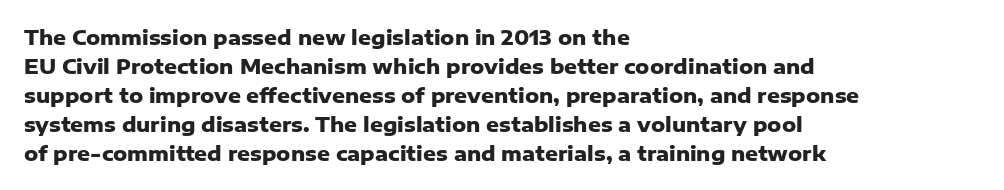
{"italic": "no", "bold": "yes", "underline": "no", "align": "left", "line_spacing": "normal", "line_spacing_ratio": 1.45, "letter_spacing": "normal", "letter_spacing_em": 0.0, "glyph_px": 20}
